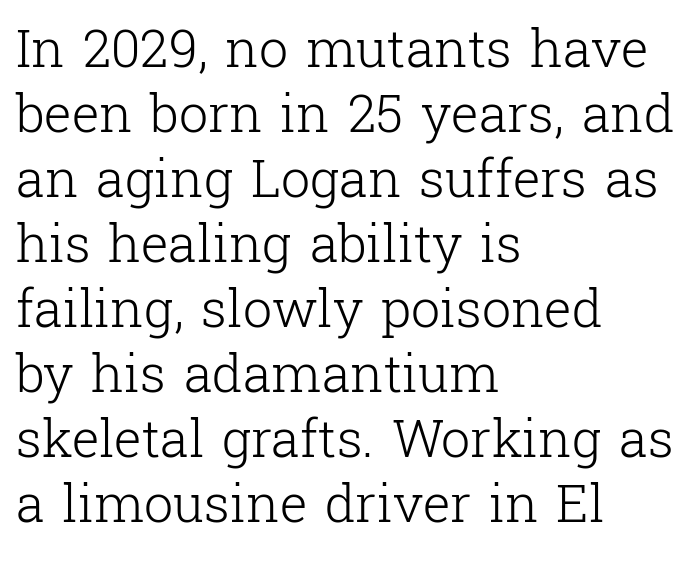
{"serif": "yes", "italic": "no", "bold": "no", "weight": "light", "width": "normal", "stroke_contrast": "low", "x_height": "medium", "monospaced": "no", "underline": "no", "align": "left", "line_spacing": "normal", "line_spacing_ratio": 1.25, "letter_spacing": "normal", "letter_spacing_em": 0.0, "glyph_px": 52}
